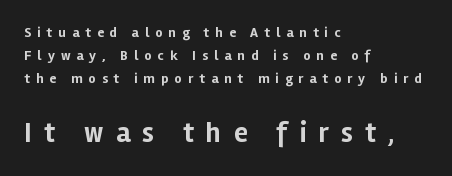
Q: Is the text bold? A: Yes.
Q: Is the text italic (slanted)? A: No, it is upright.
Q: Is the typeface a serif or a sans-serif typeface? A: Sans-serif.
Q: Is the text underlined? A: No.
Q: How is the paragraph aligned? A: Left-aligned.
Q: Is the spacing between letters normal or unusually wide? A: Unusually wide.
Q: Is the spacing between lines tight, normal or loose? A: Normal.
Q: Which block of text is set in a larger size, the first (top) or the second (bottom)? A: The second (bottom) one.
Q: Width (condensed, normal, or wide)? A: Normal.
Q: Stroke contrast? A: Low.
Q: x-height? A: Medium.
Q: Monospaced? A: No.
